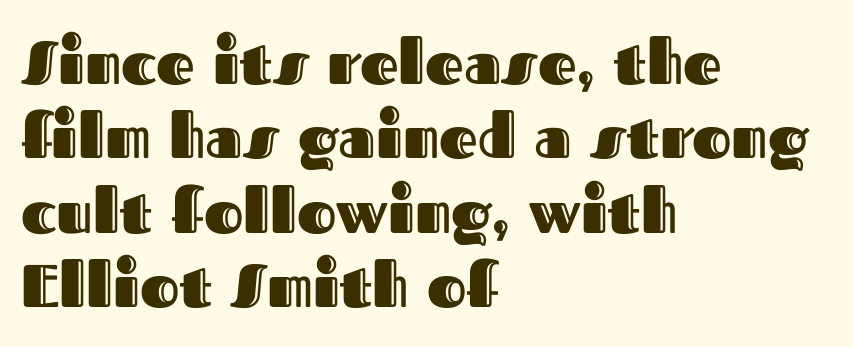
{"italic": "no", "width": "normal", "x_height": "medium", "monospaced": "no", "underline": "no", "align": "left", "line_spacing_ratio": 1.24, "letter_spacing": "normal", "letter_spacing_em": 0.0, "glyph_px": 60}
